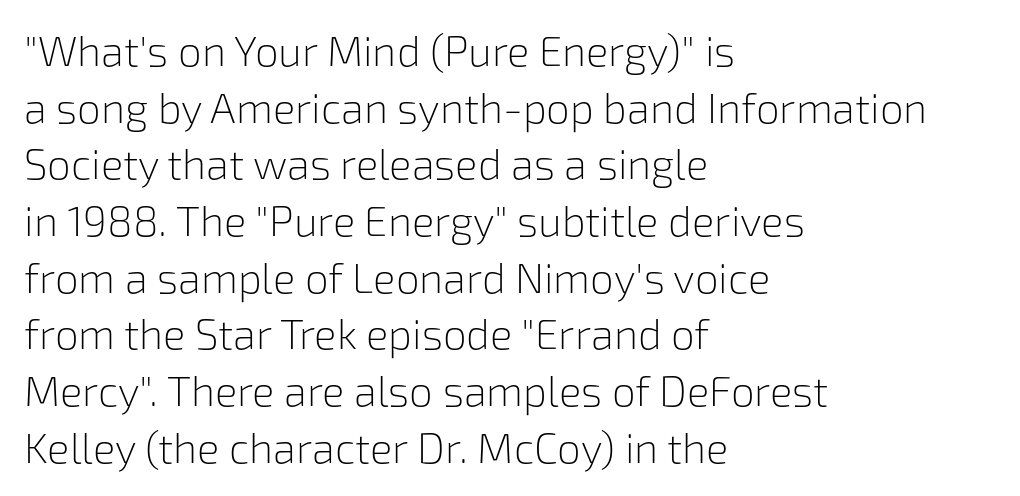
Underlining? Definitely not there. These lines are rendered in a variable-pitch font. Observe the ordinary spacing: letters are neighbours, not strangers. Leading matches the norm, producing a regular column.
